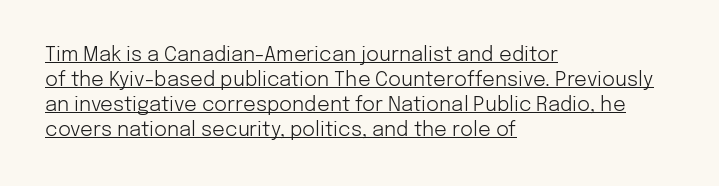
{"italic": "no", "bold": "no", "underline": "yes", "align": "left", "line_spacing": "normal", "line_spacing_ratio": 1.25, "letter_spacing": "normal", "letter_spacing_em": 0.0, "glyph_px": 20}
